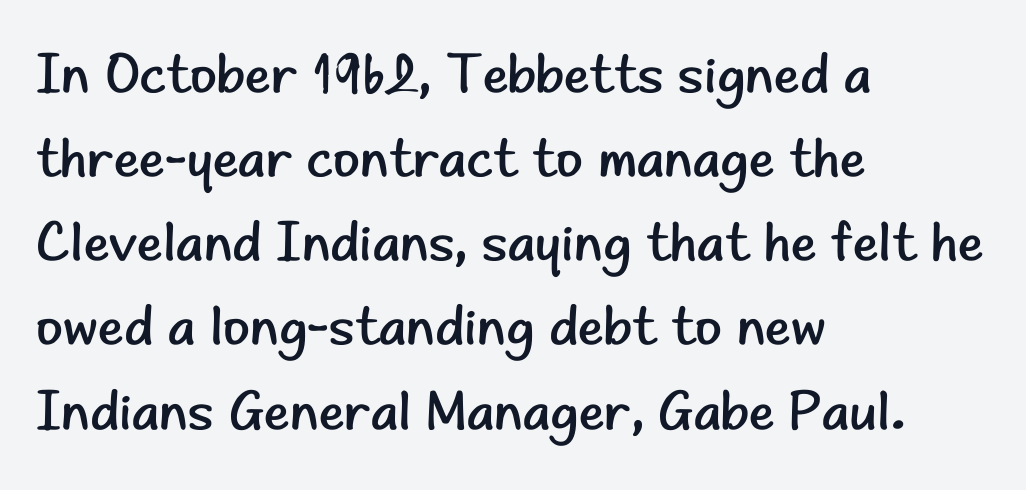
The image shows 55 px regular-weight sans-serif type, upright; set left-aligned, normal line spacing (1.53x), normal letter spacing, not underlined; low stroke contrast and a small x-height.
